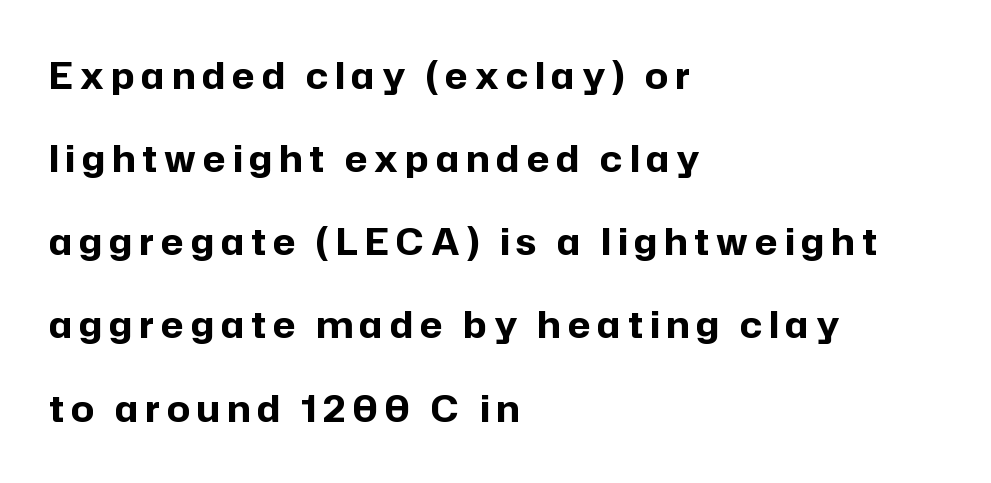
{"serif": "no", "italic": "no", "bold": "yes", "weight": "bold", "width": "normal", "stroke_contrast": "low", "x_height": "medium", "monospaced": "no", "underline": "no", "align": "left", "line_spacing": "loose", "line_spacing_ratio": 2.31, "letter_spacing": "wide", "letter_spacing_em": 0.2, "glyph_px": 36}
